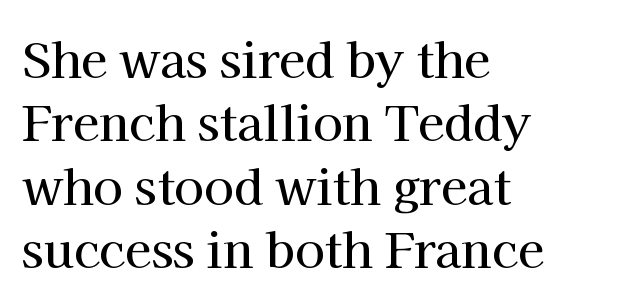
Glance below the letters and you will spot only blank space. Do the characters align in a grid? No, the font is proportional. Nothing unusual about the tracking: characters are spaced as the font intends. You can tell from the footed stems that serif type was used.
